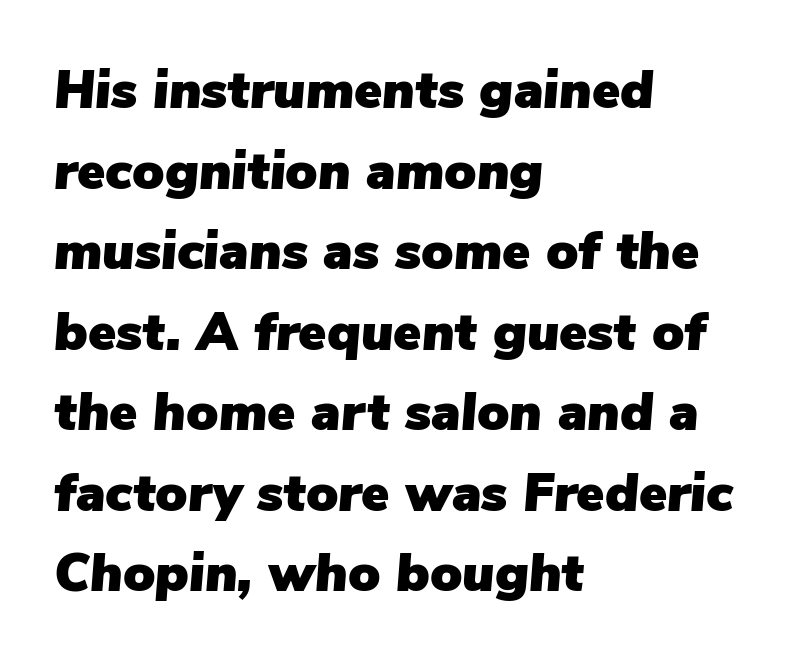
Q: Is the text italic (slanted)? A: Yes, it leans right by about 5 degrees.
Q: Is the text underlined? A: No.
Q: How is the paragraph aligned? A: Left-aligned.
Q: Is the spacing between letters normal or unusually wide? A: Normal.
Q: Is the spacing between lines tight, normal or loose? A: Normal.
Q: Width (condensed, normal, or wide)? A: Normal.
Q: Stroke contrast? A: Low.
Q: x-height? A: Medium.
Q: Monospaced? A: No.
